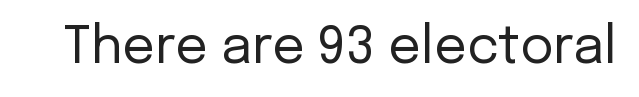
The image shows 51 px regular-weight sans-serif type, upright; set normal letter spacing, not underlined; low stroke contrast and a medium x-height.
